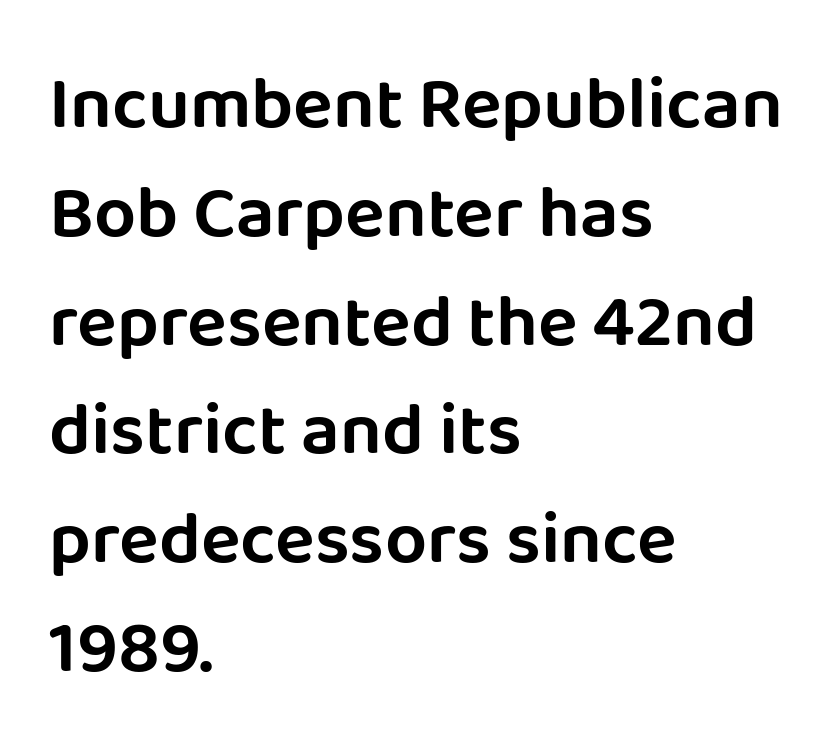
Q: Is the text italic (slanted)? A: No, it is upright.
Q: Is the typeface a serif or a sans-serif typeface? A: Sans-serif.
Q: Is the text underlined? A: No.
Q: How is the paragraph aligned? A: Left-aligned.
Q: Is the spacing between letters normal or unusually wide? A: Normal.
Q: Is the spacing between lines tight, normal or loose? A: Normal.
Q: Width (condensed, normal, or wide)? A: Normal.
Q: Stroke contrast? A: Low.
Q: x-height? A: Large.
Q: Monospaced? A: No.
